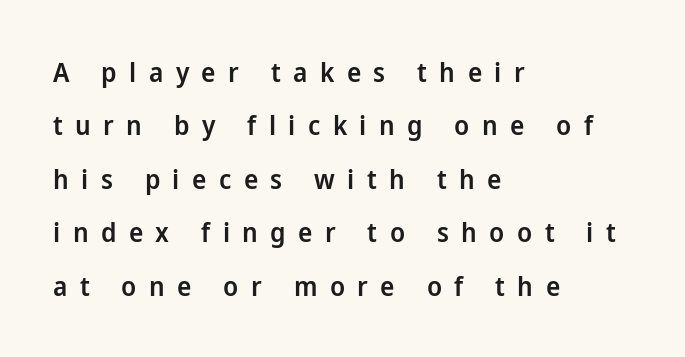
The image shows 27 px text type, upright; set left-aligned, loose line spacing (1.98x), unusually wide letter spacing (+0.46 em), not underlined.
